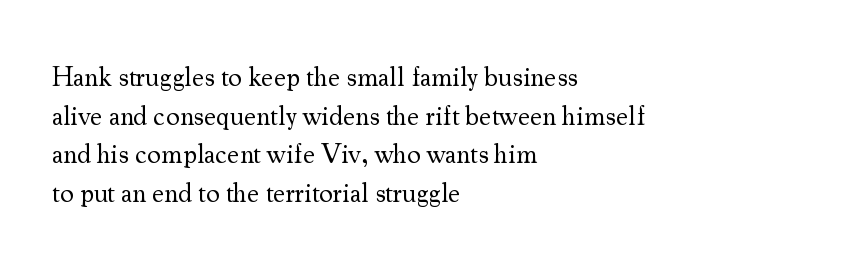
{"italic": "no", "bold": "no", "underline": "no", "align": "left", "line_spacing": "normal", "line_spacing_ratio": 1.43, "letter_spacing": "normal", "letter_spacing_em": 0.0, "glyph_px": 27}
